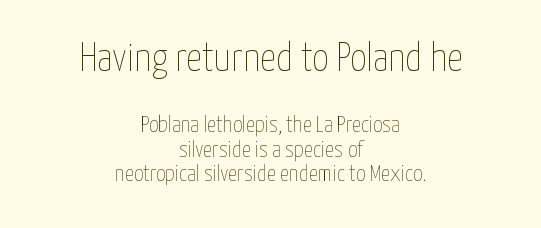
Q: Is the text bold? A: No.
Q: Is the text italic (slanted)? A: No, it is upright.
Q: Is the text underlined? A: No.
Q: How is the paragraph aligned? A: Centered.
Q: Is the spacing between letters normal or unusually wide? A: Normal.
Q: Is the spacing between lines tight, normal or loose? A: Tight.
Q: Which block of text is set in a larger size, the first (top) or the second (bottom)? A: The first (top) one.
Q: Width (condensed, normal, or wide)? A: Condensed.
Q: Stroke contrast? A: Low.
Q: x-height? A: Medium.
Q: Monospaced? A: No.
